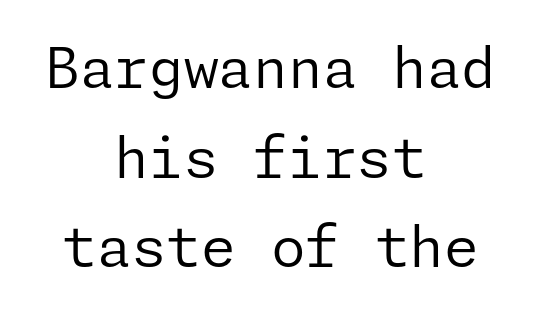
Compared with typical paragraphs, the rows here are spaced about the same. A clean baseline with only descenders dipping below it. The typeface chosen for these lines omits serifs. Style check: upright. Between one letter and the next there's only the usual sliver of space. The paragraph has two soft edges and a firm central axis.
